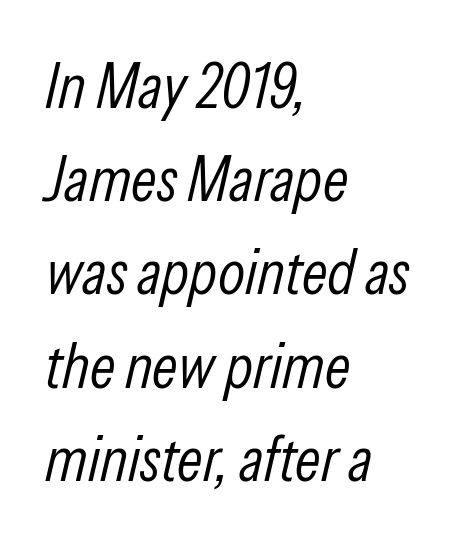
Quick note: underline off. Tracking here is standard; glyphs follow each other at the usual distance. The rendering uses natural spacing where letterforms have individual widths. Compared with a centered layout, this one pins lines to the left instead.
